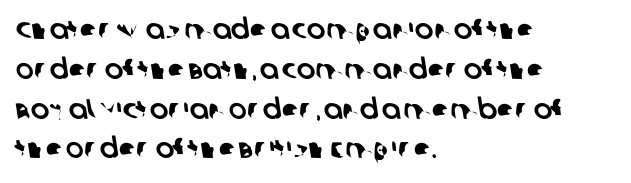
Q: Is the typeface a serif or a sans-serif typeface? A: Sans-serif.
Q: Is the text underlined? A: No.
Q: How is the paragraph aligned? A: Left-aligned.
Q: Is the spacing between letters normal or unusually wide? A: Normal.
Q: Is the spacing between lines tight, normal or loose? A: Normal.
Q: Width (condensed, normal, or wide)? A: Normal.
Q: Stroke contrast? A: Low.
Q: x-height? A: Large.
Q: Monospaced? A: No.
